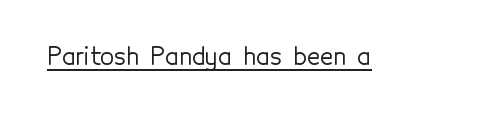
Q: Is the text italic (slanted)? A: No, it is upright.
Q: Is the text underlined? A: Yes.
Q: Is the spacing between letters normal or unusually wide? A: Normal.
